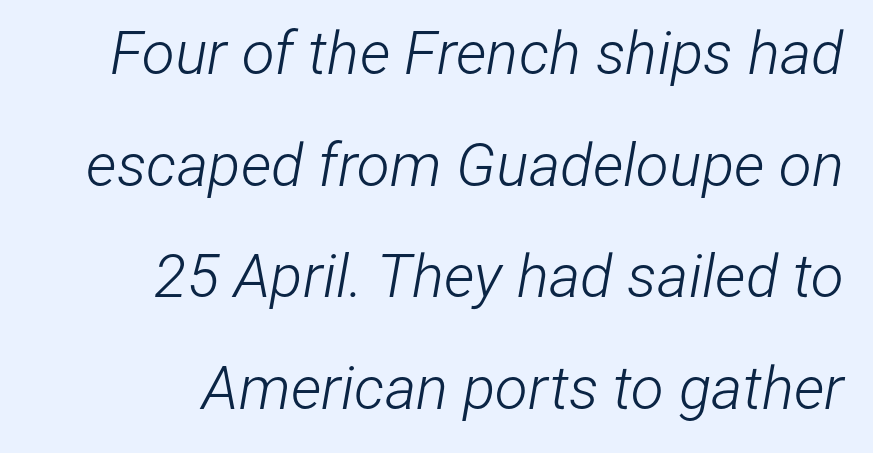
Q: Is the text bold? A: No.
Q: Is the text italic (slanted)? A: Yes, it leans right by about 12 degrees.
Q: Is the text underlined? A: No.
Q: How is the paragraph aligned? A: Right-aligned.
Q: Is the spacing between letters normal or unusually wide? A: Normal.
Q: Width (condensed, normal, or wide)? A: Condensed.
Q: Stroke contrast? A: Low.
Q: x-height? A: Medium.
Q: Monospaced? A: No.
